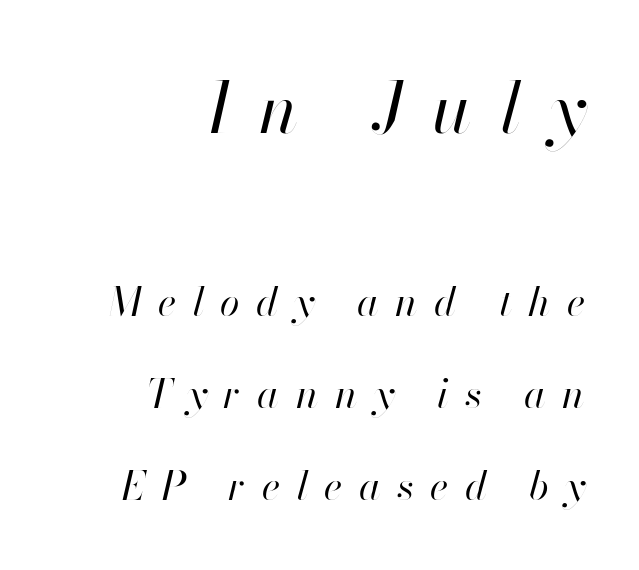
The image shows 70 px regular-weight type, italic (leaning right); set right-aligned, loose line spacing (2.3x), unusually wide letter spacing (+0.41 em), not underlined; the first (top) block is 1.75x larger; high stroke contrast and a small x-height.
